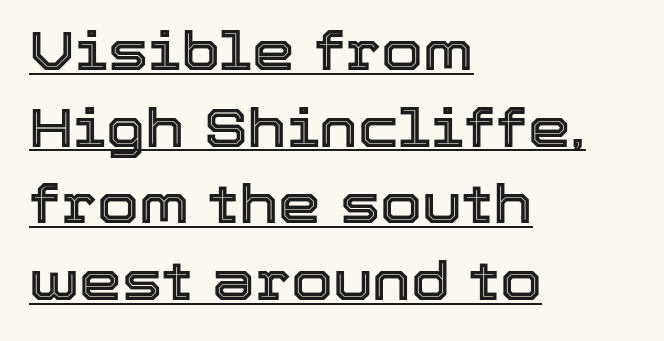
Note the varied advance widths — an 'i' is clearly narrower than an 'm'. Compared with typical paragraphs, the rows here are spaced about the same. A rule runs beneath these lines of type. This rendering leaves character spacing at its baseline value.
